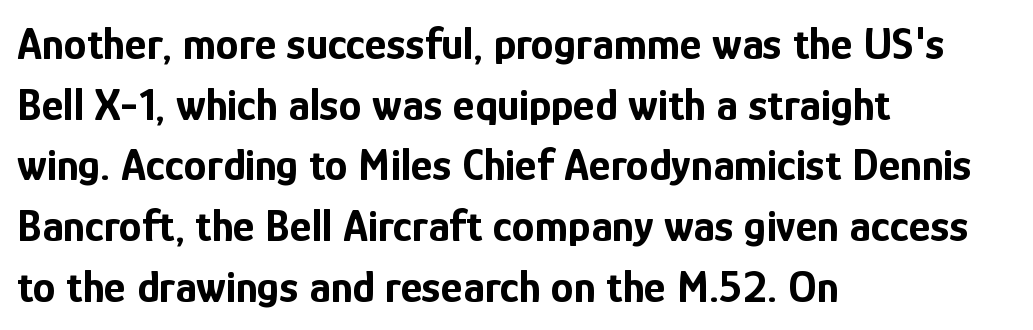
Q: Is the text bold? A: Yes.
Q: Is the text italic (slanted)? A: No, it is upright.
Q: Is the typeface a serif or a sans-serif typeface? A: Sans-serif.
Q: Is the text underlined? A: No.
Q: How is the paragraph aligned? A: Left-aligned.
Q: Is the spacing between letters normal or unusually wide? A: Normal.
Q: Is the spacing between lines tight, normal or loose? A: Normal.
Q: Width (condensed, normal, or wide)? A: Condensed.
Q: Stroke contrast? A: Low.
Q: x-height? A: Medium.
Q: Monospaced? A: No.
